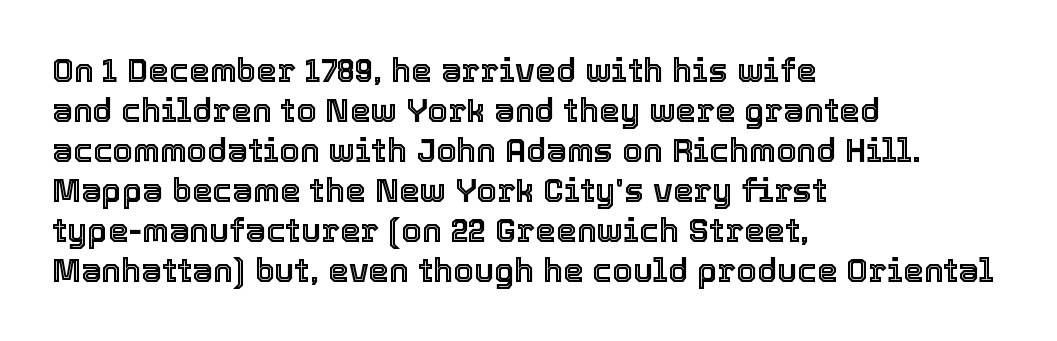
{"italic": "no", "width": "normal", "x_height": "medium", "monospaced": "no", "underline": "no", "align": "left", "line_spacing_ratio": 1.21, "letter_spacing": "normal", "letter_spacing_em": 0.0, "glyph_px": 33}
